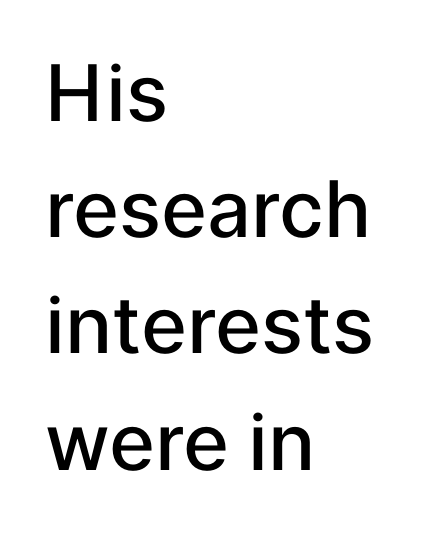
Q: Is the text bold? A: Semi-bold.
Q: Is the text italic (slanted)? A: No, it is upright.
Q: Is the typeface a serif or a sans-serif typeface? A: Sans-serif.
Q: Is the text underlined? A: No.
Q: How is the paragraph aligned? A: Left-aligned.
Q: Is the spacing between letters normal or unusually wide? A: Normal.
Q: Is the spacing between lines tight, normal or loose? A: Normal.
Q: Width (condensed, normal, or wide)? A: Normal.
Q: Stroke contrast? A: Low.
Q: x-height? A: Medium.
Q: Monospaced? A: No.
